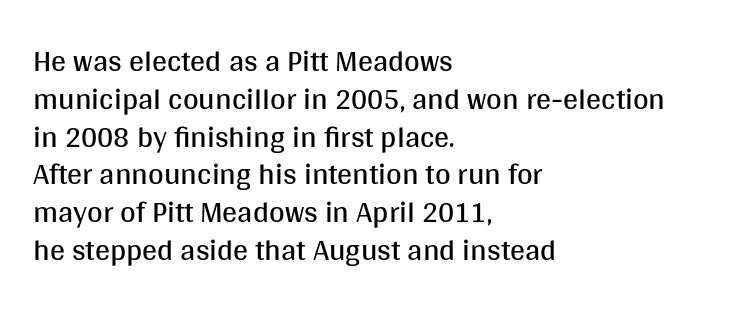
Is there any slant? The stems are plumb. Font category for this specimen: sans-serif. Tracking value appears to be zero — textbook default spacing. Layout note: lines flush left.
